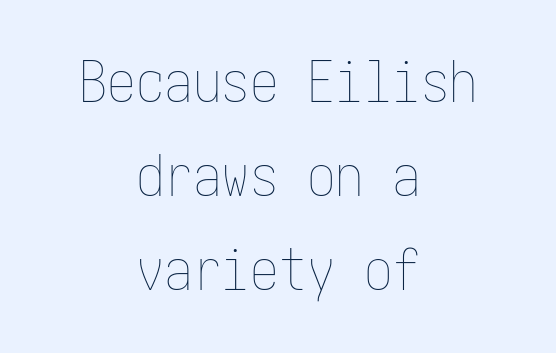
{"italic": "no", "bold": "no", "weight": "thin", "width": "condensed", "stroke_contrast": "low", "x_height": "medium", "underline": "no", "align": "center", "line_spacing": "normal", "line_spacing_ratio": 1.65, "letter_spacing": "normal", "letter_spacing_em": 0.0, "glyph_px": 57}
